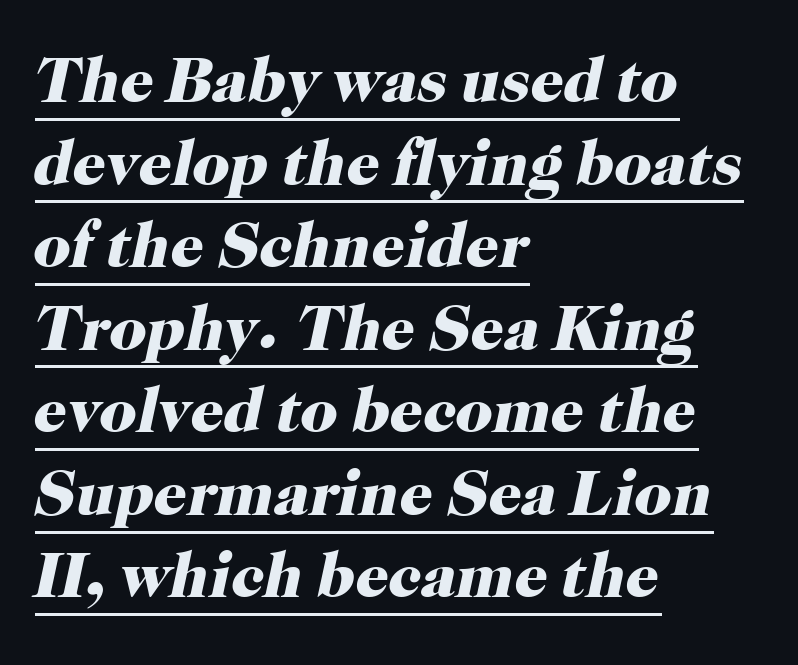
This sample is left-justified, so line endings fall wherever the words run out. Spacing verdict: proportional, widths tailored to each character. Notice how descenders clear the ascenders below comfortably — that's standard leading. The specimen includes a rule beneath the text block's lines. Tracking value appears to be zero — textbook default spacing.
